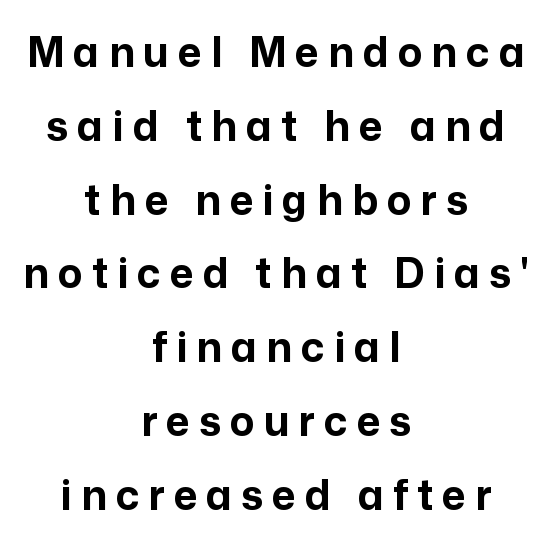
Q: Is the text bold? A: Yes.
Q: Is the text italic (slanted)? A: No, it is upright.
Q: Is the typeface a serif or a sans-serif typeface? A: Sans-serif.
Q: Is the text underlined? A: No.
Q: How is the paragraph aligned? A: Centered.
Q: Is the spacing between letters normal or unusually wide? A: Unusually wide.
Q: Width (condensed, normal, or wide)? A: Normal.
Q: Stroke contrast? A: Low.
Q: x-height? A: Medium.
Q: Monospaced? A: No.
